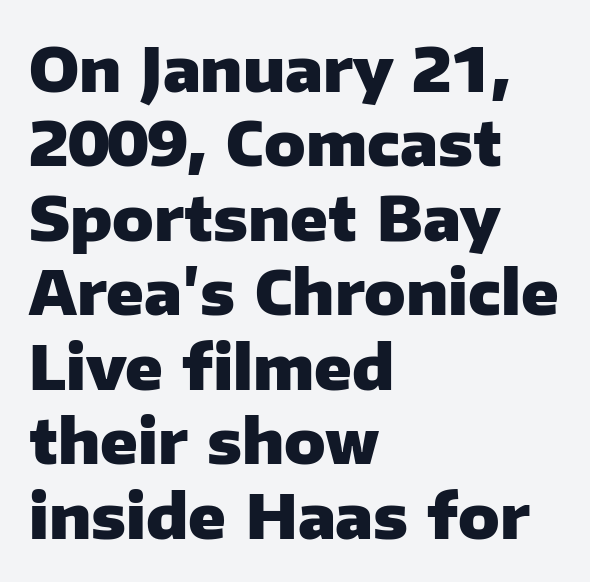
{"serif": "no", "italic": "no", "bold": "yes", "weight": "heavy", "width": "normal", "stroke_contrast": "low", "x_height": "medium", "monospaced": "no", "underline": "no", "align": "left", "line_spacing_ratio": 1.22, "letter_spacing": "normal", "letter_spacing_em": 0.0, "glyph_px": 61}
